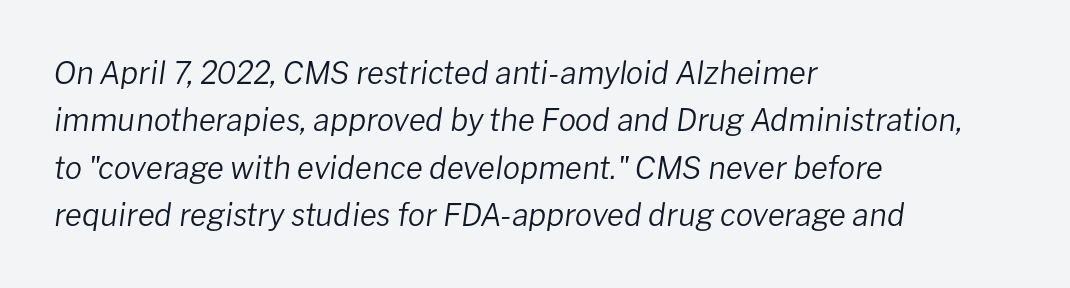
Style check: oblique. A clean baseline with only descenders dipping below it. This reads as an unemphasized weight, regular at the heaviest. Compared with typical paragraphs, the rows here are spaced about the same. You could not count columns in this text — the font is proportionally spaced. Does the copy run flush right? No — it runs flush left.
